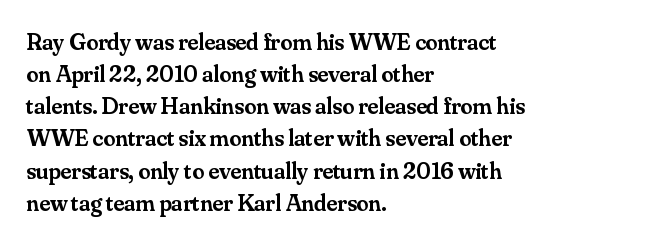
Q: Is the text bold? A: Semi-bold.
Q: Is the text italic (slanted)? A: No, it is upright.
Q: Is the text underlined? A: No.
Q: How is the paragraph aligned? A: Left-aligned.
Q: Is the spacing between letters normal or unusually wide? A: Normal.
Q: Is the spacing between lines tight, normal or loose? A: Normal.
